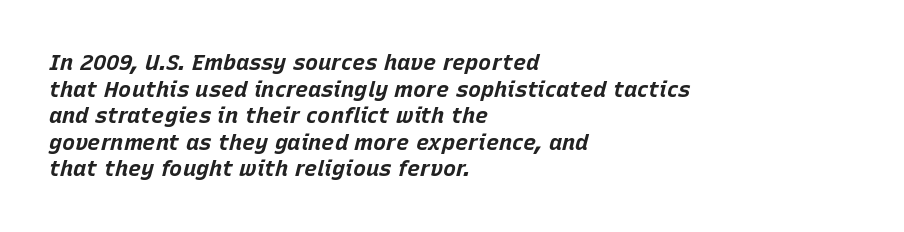
{"italic": "yes", "lean": "right", "slant_degrees": 15, "bold": "yes", "underline": "no", "align": "left", "line_spacing_ratio": 1.21, "letter_spacing": "normal", "letter_spacing_em": 0.0, "glyph_px": 22}
